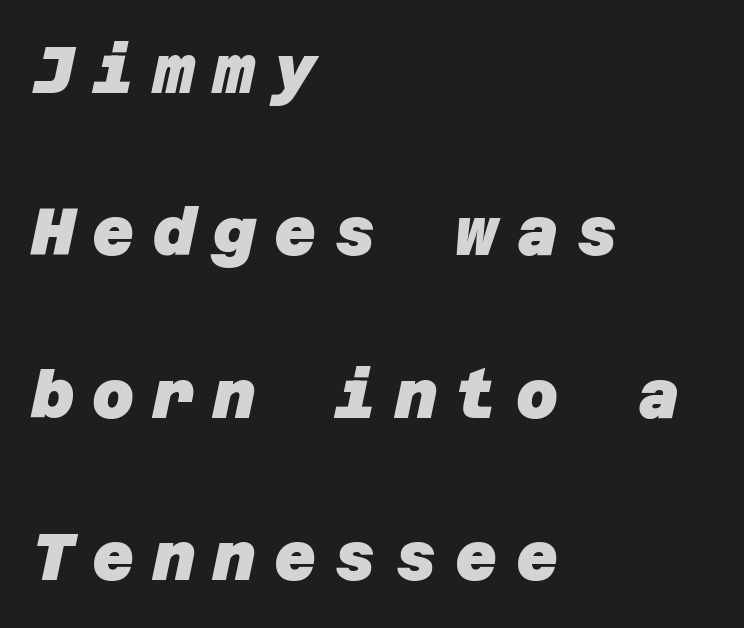
{"serif": "no", "bold": "yes", "weight": "heavy", "width": "normal", "stroke_contrast": "low", "x_height": "large", "underline": "no", "align": "left", "line_spacing": "loose", "line_spacing_ratio": 2.5, "letter_spacing": "wide", "letter_spacing_em": 0.28, "glyph_px": 65}
